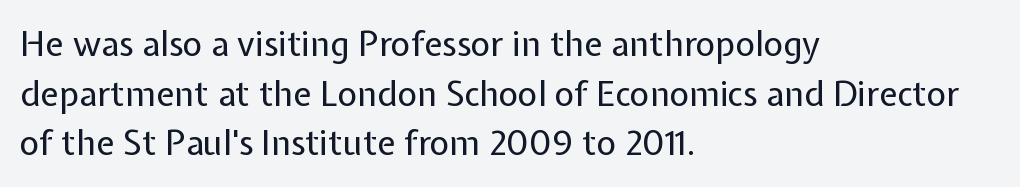
{"serif": "no", "italic": "no", "bold": "no", "weight": "regular", "width": "normal", "stroke_contrast": "low", "x_height": "medium", "monospaced": "no", "underline": "no", "align": "left", "line_spacing": "normal", "line_spacing_ratio": 1.46, "letter_spacing": "normal", "letter_spacing_em": 0.0, "glyph_px": 34}
